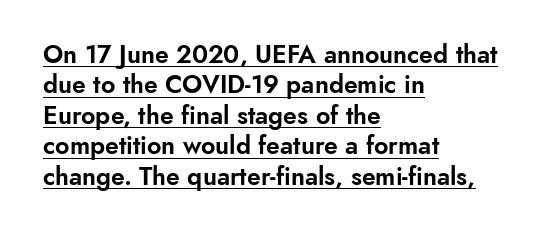
{"italic": "no", "underline": "yes", "align": "left", "line_spacing_ratio": 1.22, "letter_spacing": "normal", "letter_spacing_em": 0.0, "glyph_px": 25}
